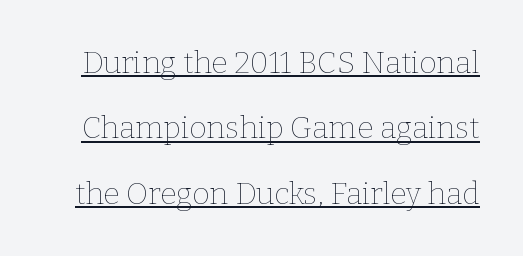
The image shows 30 px thin type, upright; set loose line spacing (2.18x), normal letter spacing, underlined; low stroke contrast and a medium x-height.
